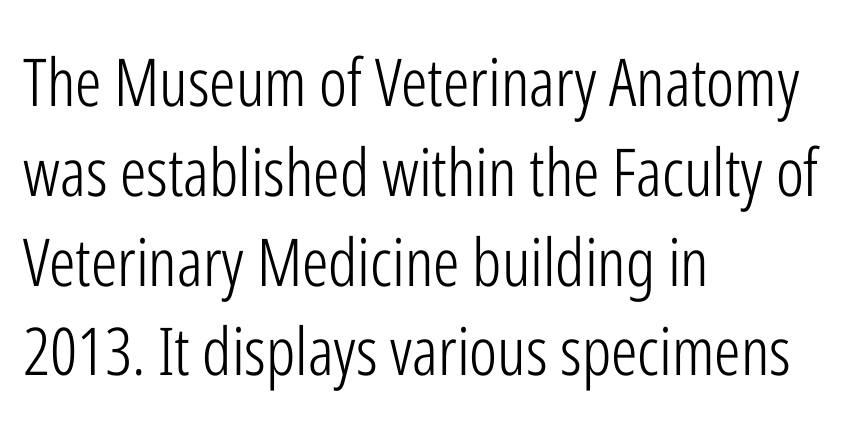
Is the letter spacing exaggerated? No — it looks like the ordinary default. Spacing verdict: proportional, widths tailored to each character. The space beneath each line is pristine and unruled. The letters stand upright; this is a roman face.
